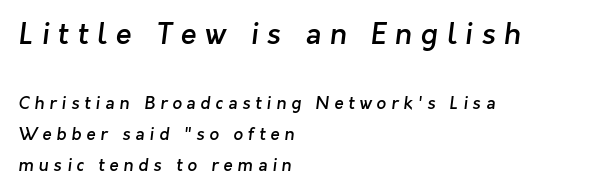
Q: Is the text bold? A: Semi-bold.
Q: Is the typeface a serif or a sans-serif typeface? A: Sans-serif.
Q: Is the text underlined? A: No.
Q: How is the paragraph aligned? A: Left-aligned.
Q: Is the spacing between letters normal or unusually wide? A: Unusually wide.
Q: Which block of text is set in a larger size, the first (top) or the second (bottom)? A: The first (top) one.
Q: Width (condensed, normal, or wide)? A: Normal.
Q: Stroke contrast? A: Low.
Q: x-height? A: Medium.
Q: Monospaced? A: No.
